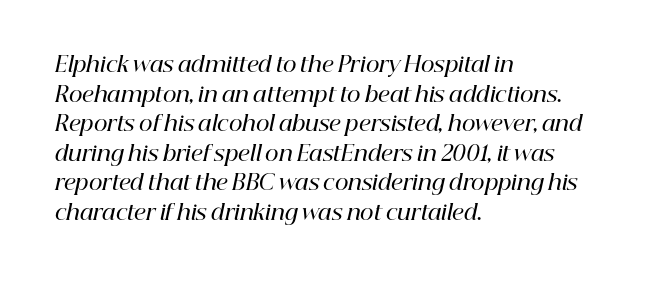
If you measured baseline to baseline, you'd find a middling distance. Compared with an ordinary text face, these strokes are moderately heavier — a semibold. Does extra space separate the letters? No, they use regular spacing. Every row of glyphs begins at an identical x-position on the left. Is the type slanted? Yes — the strokes lean at a clear angle. No word sits above an underline.
